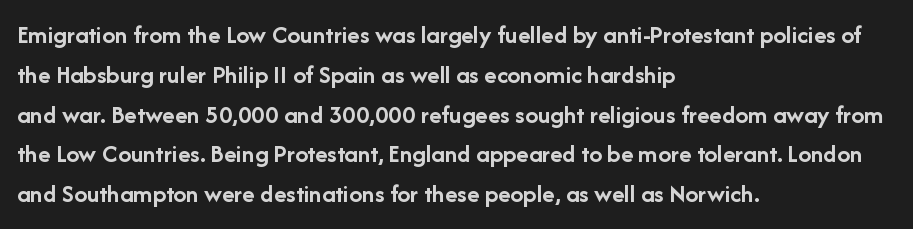
Q: Is the text bold? A: Yes.
Q: Is the text italic (slanted)? A: No, it is upright.
Q: Is the text underlined? A: No.
Q: How is the paragraph aligned? A: Left-aligned.
Q: Is the spacing between letters normal or unusually wide? A: Normal.
Q: Is the spacing between lines tight, normal or loose? A: Normal.
